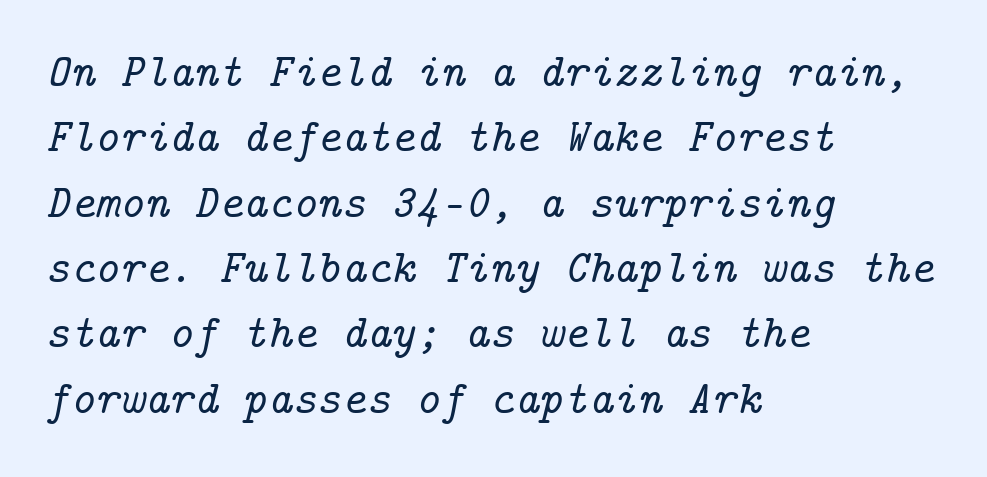
{"serif": "yes", "italic": "yes", "lean": "right", "slant_degrees": 14, "width": "normal", "stroke_contrast": "low", "x_height": "medium", "underline": "no", "align": "left", "line_spacing": "normal", "line_spacing_ratio": 1.39, "letter_spacing": "normal", "letter_spacing_em": 0.0, "glyph_px": 47}
